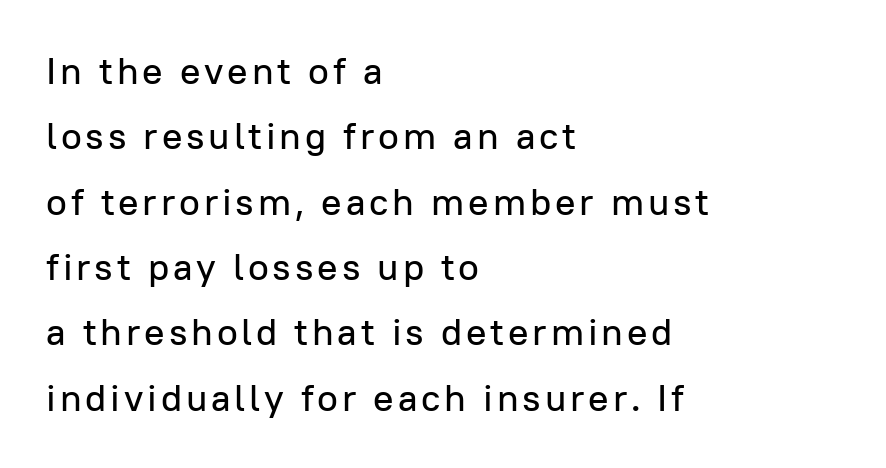
The image shows 38 px sans-serif type, upright; set left-aligned, line spacing 1.72x, not underlined; low stroke contrast and a medium x-height.
